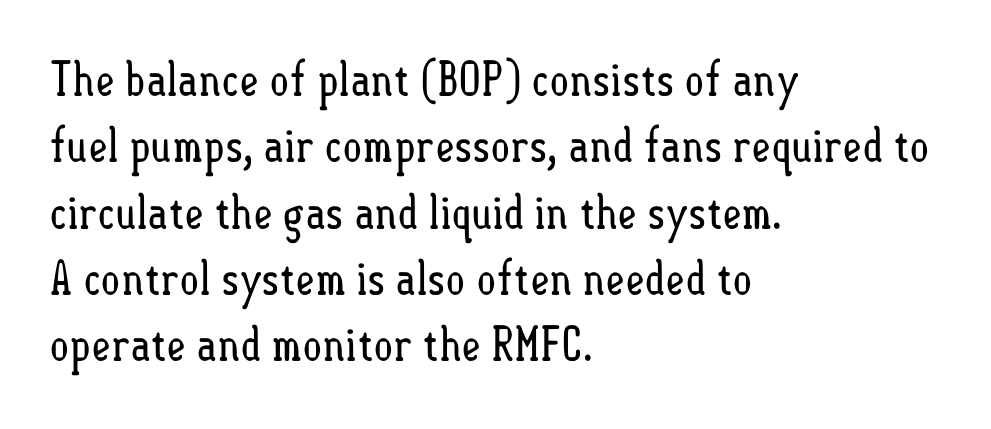
The image shows 47 px regular-weight, condensed type, upright; set left-aligned, normal line spacing (1.41x), normal letter spacing, not underlined; low stroke contrast and a small x-height.
